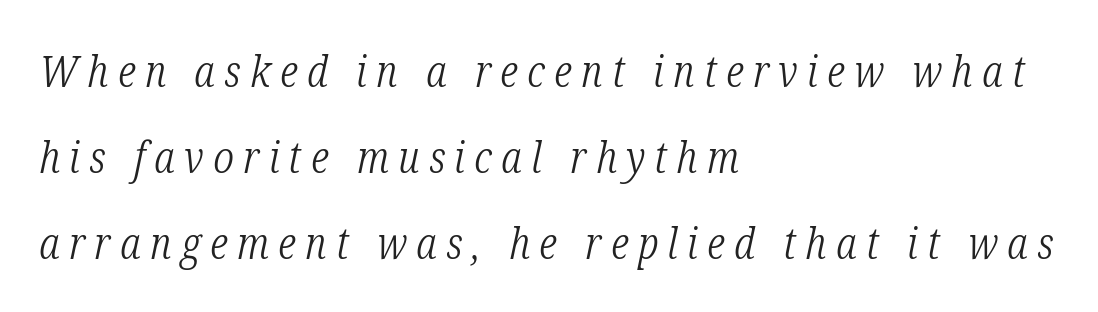
{"serif": "yes", "italic": "yes", "lean": "right", "slant_degrees": 12, "bold": "no", "weight": "light", "width": "condensed", "stroke_contrast": "low", "x_height": "medium", "monospaced": "no", "underline": "no", "align": "left", "line_spacing": "loose", "line_spacing_ratio": 1.96, "letter_spacing": "wide", "letter_spacing_em": 0.21, "glyph_px": 44}
